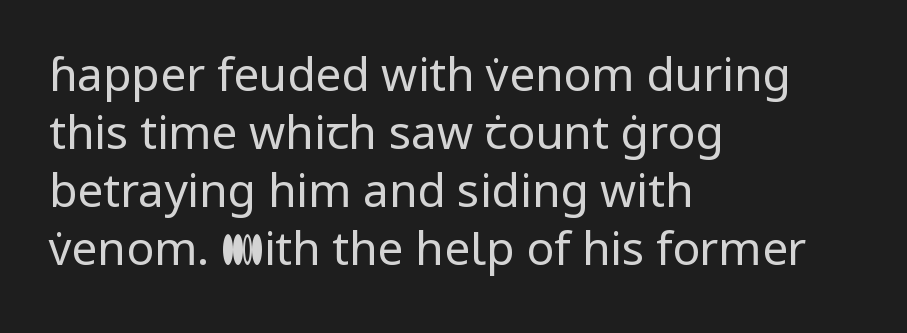
This sample uses plain, unmodified letter spacing. The lines are quadded left. Whoever set this chose a conventional vertical rhythm. No feet cap the strokes, marking this as sans-serif type. Here the designer chose a conventional face with non-uniform glyph widths. A roman cut, with each character standing at attention.
